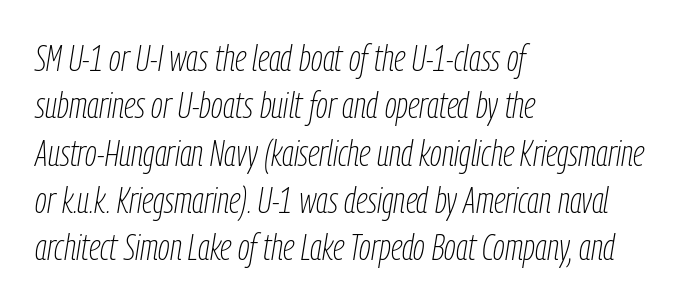
{"italic": "yes", "lean": "right", "slant_degrees": 9, "bold": "no", "weight": "thin", "width": "condensed", "stroke_contrast": "low", "x_height": "medium", "monospaced": "no", "underline": "no", "align": "left", "line_spacing": "normal", "line_spacing_ratio": 1.28, "letter_spacing": "normal", "letter_spacing_em": 0.0, "glyph_px": 37}
